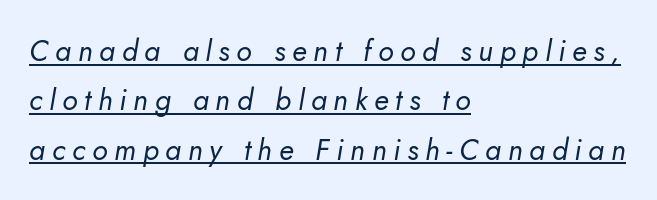
Q: Is the text bold? A: No.
Q: Is the text italic (slanted)? A: Yes, it leans right by about 10 degrees.
Q: Is the text underlined? A: Yes.
Q: How is the paragraph aligned? A: Left-aligned.
Q: Is the spacing between letters normal or unusually wide? A: Unusually wide.
Q: Is the spacing between lines tight, normal or loose? A: Normal.
Q: Width (condensed, normal, or wide)? A: Normal.
Q: Stroke contrast? A: Low.
Q: x-height? A: Small.
Q: Monospaced? A: No.
